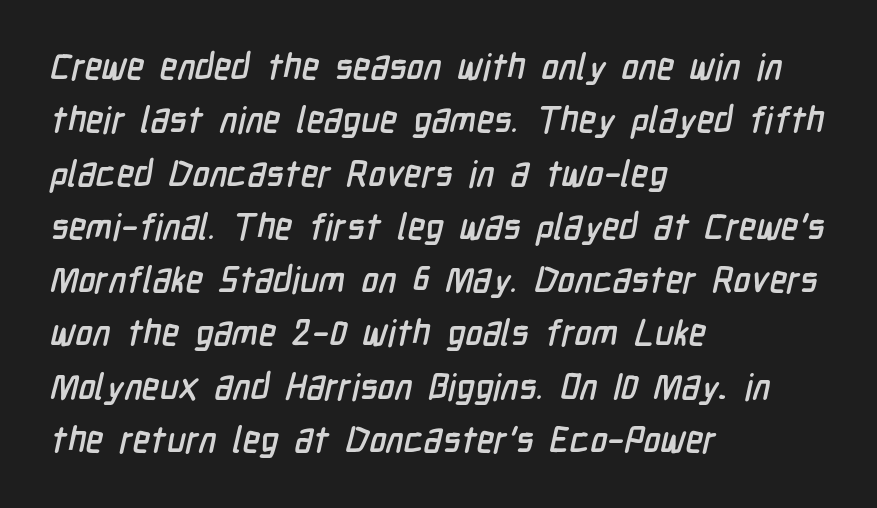
Unmarked baselines from the first word to the last. Nope, no serifs anywhere on these letters. This sample is left-justified, so line endings fall wherever the words run out. Compared with typical body copy, the letter spacing here is the same. Do the characters align in a grid? No, the font is proportional.
